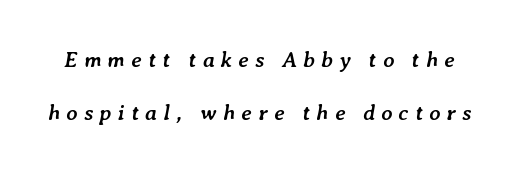
Q: Is the text bold? A: Yes.
Q: Is the text italic (slanted)? A: Yes, it leans right by about 7 degrees.
Q: Is the text underlined? A: No.
Q: Is the spacing between letters normal or unusually wide? A: Unusually wide.
Q: Is the spacing between lines tight, normal or loose? A: Loose.
